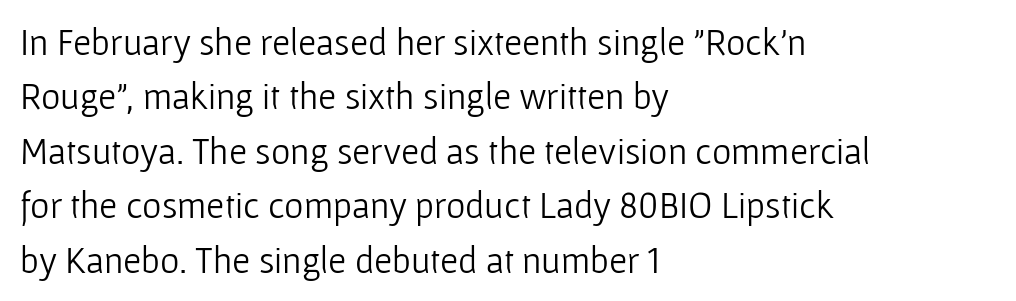
Varying glyph widths throughout — classic text-font behaviour. Look at the bottom of the vertical strokes: they stop flat, with no serifs. Honestly, the row spacing looks completely unremarkable. The passage shown is not bold in any degree.
